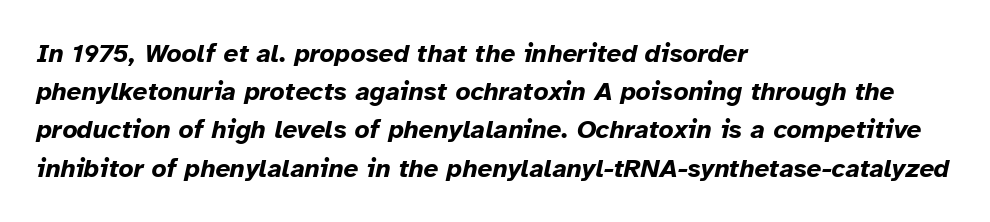
{"italic": "yes", "lean": "right", "slant_degrees": 12, "bold": "yes", "underline": "no", "align": "left", "line_spacing": "normal", "line_spacing_ratio": 1.47, "letter_spacing": "normal", "letter_spacing_em": 0.0, "glyph_px": 26}
